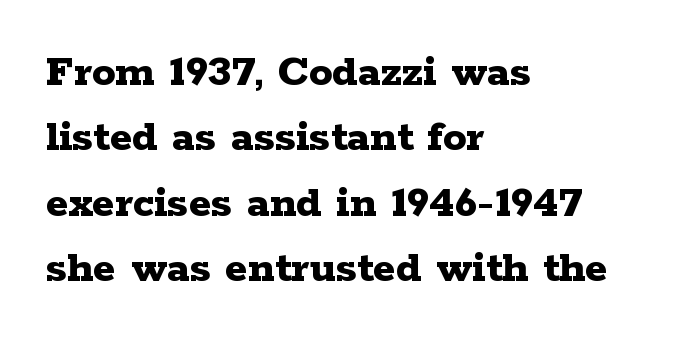
Proportional: the letters do not fall into vertical columns. The letters sit at their default tracking, neither squeezed nor spread. The glyphs are unaccompanied by any horizontal stroke below them. How would I describe the line gaps? Plain and ordinary. I'd call this a serif setting — the letters wear small feet.
